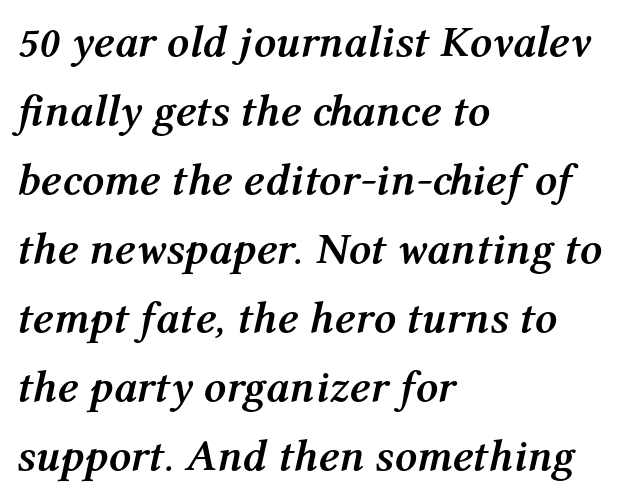
{"italic": "yes", "lean": "right", "slant_degrees": 12, "bold": "yes", "weight": "semibold", "width": "normal", "stroke_contrast": "medium", "x_height": "medium", "monospaced": "no", "underline": "no", "align": "left", "line_spacing": "normal", "line_spacing_ratio": 1.57, "letter_spacing": "normal", "letter_spacing_em": 0.0, "glyph_px": 44}
